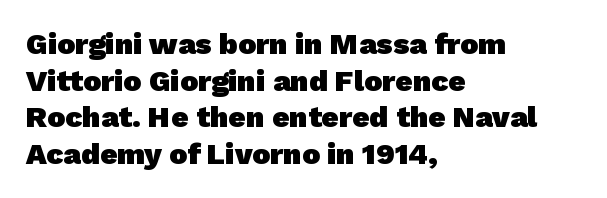
{"serif": "no", "bold": "yes", "weight": "heavy", "width": "normal", "stroke_contrast": "low", "x_height": "medium", "monospaced": "no", "underline": "no", "align": "left", "line_spacing_ratio": 1.22, "letter_spacing": "normal", "letter_spacing_em": 0.0, "glyph_px": 30}
